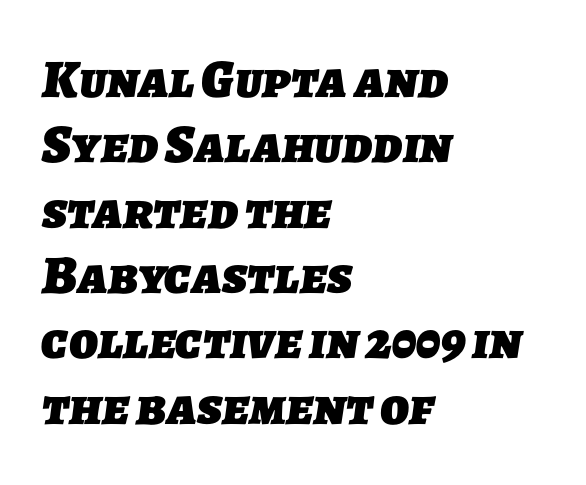
{"serif": "no", "bold": "yes", "weight": "heavy", "width": "normal", "stroke_contrast": "low", "x_height": "medium", "monospaced": "no", "underline": "no", "align": "left", "line_spacing_ratio": 1.21, "letter_spacing": "normal", "letter_spacing_em": 0.0, "glyph_px": 54}
